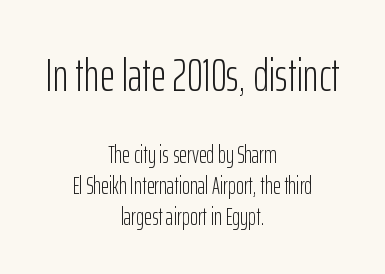
The image shows 47 px light, condensed sans-serif type, upright; set centered, normal line spacing (1.29x), normal letter spacing, not underlined; the first (top) block is 1.96x larger; low stroke contrast and a medium x-height.
